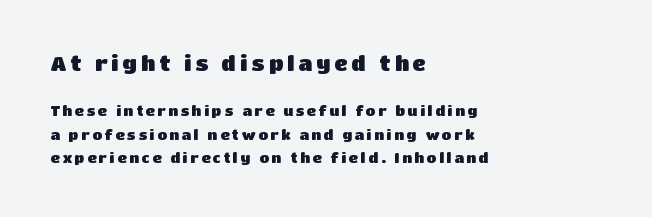
In terms of leading, this rendering sits right in the middle. The specimen reads as upright at a glance. Compare the two chunks: the upper has the greater cap height. The space beneath each line is pristine and unruled. You'd pick this weight for a headline — it's a proper bold. The ragged edge is on the right, which tells us the setting is flush left.
